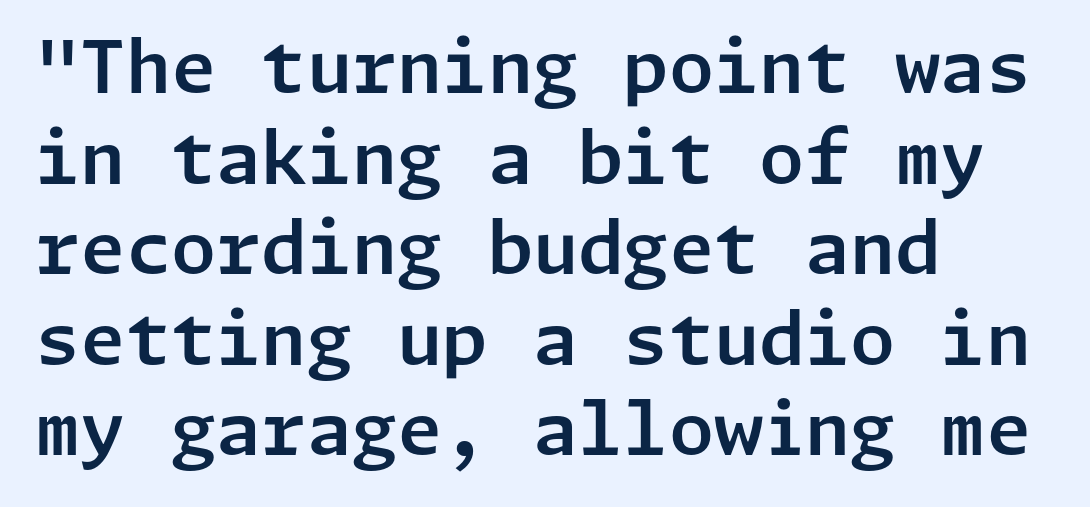
The image shows 73 px sans-serif type, upright; set left-aligned, line spacing 1.24x, normal letter spacing, not underlined; low stroke contrast and a medium x-height.
